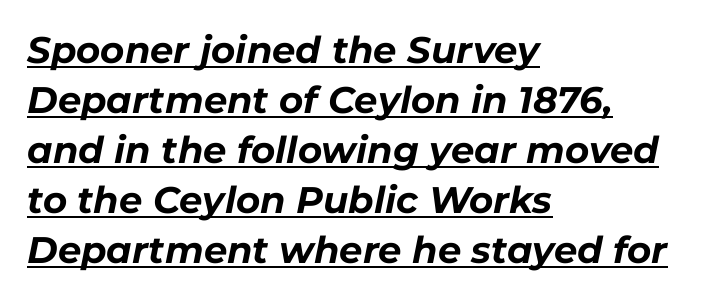
{"italic": "yes", "lean": "right", "slant_degrees": 11, "bold": "yes", "weight": "bold", "width": "normal", "stroke_contrast": "low", "x_height": "medium", "monospaced": "no", "underline": "yes", "align": "left", "line_spacing": "normal", "line_spacing_ratio": 1.35, "letter_spacing": "normal", "letter_spacing_em": 0.0, "glyph_px": 37}
